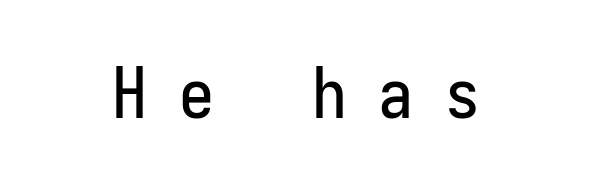
Spacing verdict: monospaced, one width for all characters. Type without underlining. Rendered with straight, roman letterforms. Letter spacing: wide. The face used here is a sans, in the tradition of grotesques and geometrics.
